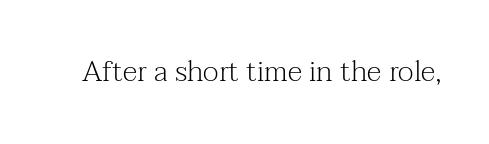
Any mark beneath the type? The region is blank. The face used here is proportionally spaced, like ordinary book or web type. Heft: none added — not bold. Quick note: not italic, upright.
